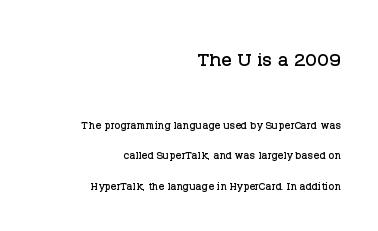
{"italic": "no", "underline": "no", "align": "right", "line_spacing": "loose", "line_spacing_ratio": 2.19, "letter_spacing": "normal", "letter_spacing_em": 0.0, "larger_block": "first", "size_ratio": 1.79, "glyph_px": 25}
